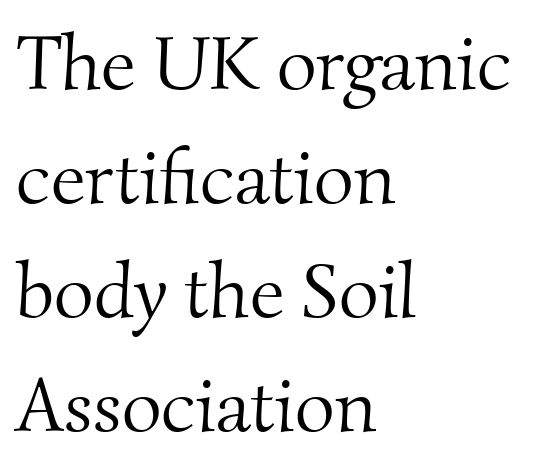
Q: Is the text bold? A: No.
Q: Is the typeface a serif or a sans-serif typeface? A: Serif.
Q: Is the text underlined? A: No.
Q: How is the paragraph aligned? A: Left-aligned.
Q: Is the spacing between letters normal or unusually wide? A: Normal.
Q: Is the spacing between lines tight, normal or loose? A: Normal.
Q: Width (condensed, normal, or wide)? A: Normal.
Q: Stroke contrast? A: Medium.
Q: x-height? A: Small.
Q: Monospaced? A: No.
